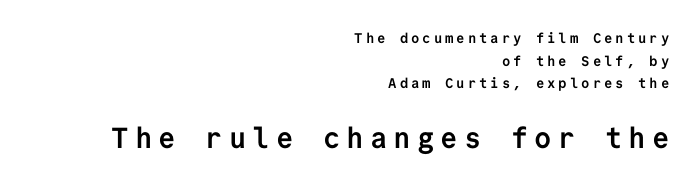
The image shows 29 px semibold sans-serif type, upright, monospaced; set right-aligned, normal line spacing (1.61x), unusually wide letter spacing (+0.21 em), not underlined; the second (bottom) block is 2.07x larger; low stroke contrast and a medium x-height.
